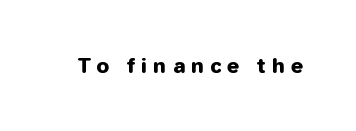
Rule under the text: the space is simply empty. Each word looks stretched out because of the extra space between its letters. The lettering holds an erect, upright posture throughout.
